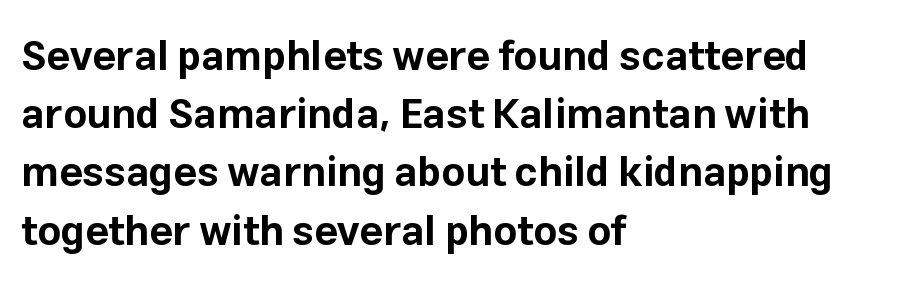
Quick note: underline off. Teacher's note: observe the even left margin — that is flush-left alignment. The sample has been set heavy, in full bold. The font family rendered here belongs to the sans-serif group.
